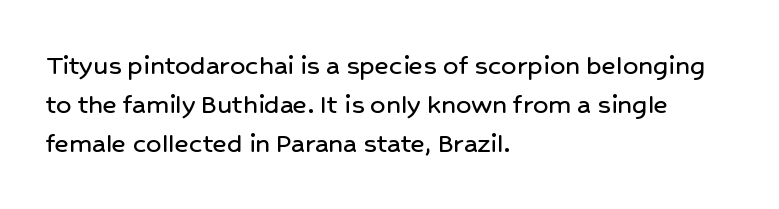
{"serif": "no", "italic": "no", "width": "normal", "stroke_contrast": "low", "x_height": "medium", "monospaced": "no", "underline": "no", "align": "left", "line_spacing": "normal", "line_spacing_ratio": 1.3, "letter_spacing": "normal", "letter_spacing_em": 0.0, "glyph_px": 30}
